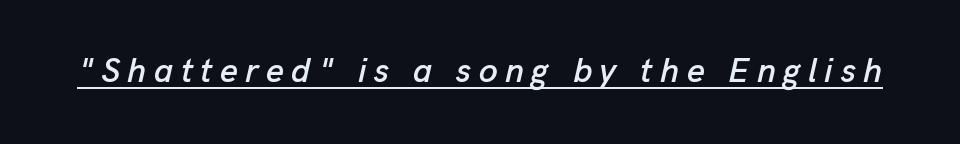
Q: Is the text italic (slanted)? A: Yes, it leans right by about 13 degrees.
Q: Is the text underlined? A: Yes.
Q: Is the spacing between letters normal or unusually wide? A: Unusually wide.
Q: Width (condensed, normal, or wide)? A: Normal.
Q: Stroke contrast? A: Low.
Q: x-height? A: Medium.
Q: Monospaced? A: No.
